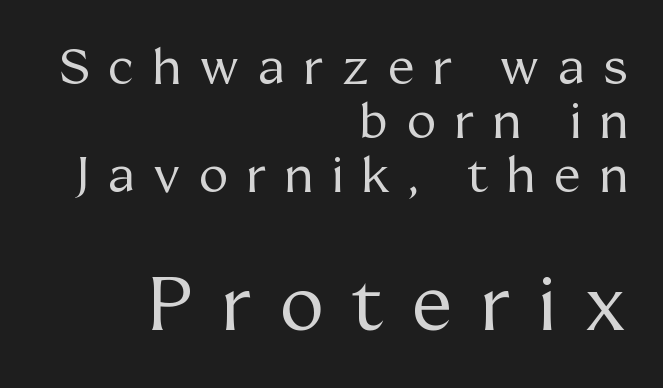
Think standard paragraph weight, or any step lighter than that. Baseline-to-baseline distance is barely more than the letter height. Every character sits straight up, as roman type does. The baseline area is clear.
